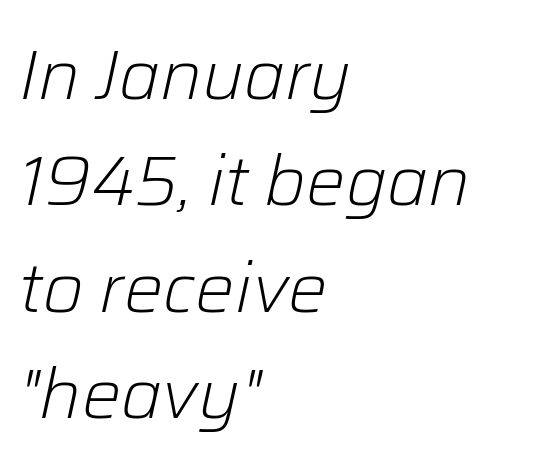
Q: Is the text bold? A: No.
Q: Is the text italic (slanted)? A: Yes, it leans right by about 12 degrees.
Q: Is the text underlined? A: No.
Q: How is the paragraph aligned? A: Left-aligned.
Q: Is the spacing between letters normal or unusually wide? A: Normal.
Q: Is the spacing between lines tight, normal or loose? A: Normal.
Q: Width (condensed, normal, or wide)? A: Normal.
Q: Stroke contrast? A: Low.
Q: x-height? A: Medium.
Q: Monospaced? A: No.
